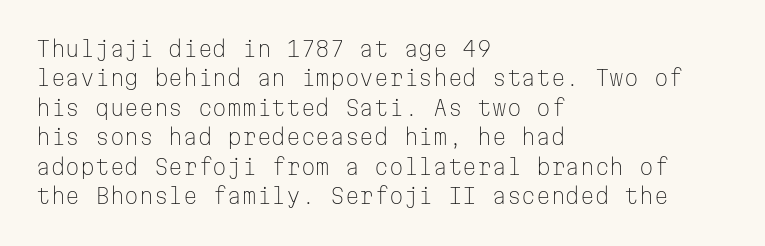
{"italic": "no", "bold": "no", "underline": "no", "align": "left", "line_spacing": "normal", "line_spacing_ratio": 1.4, "letter_spacing": "normal", "letter_spacing_em": 0.0, "glyph_px": 21}
